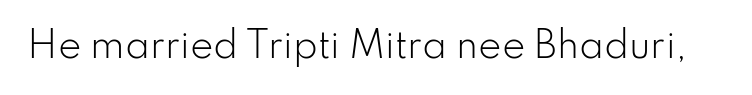
{"serif": "no", "italic": "no", "bold": "no", "weight": "light", "width": "normal", "stroke_contrast": "low", "x_height": "small", "monospaced": "no", "underline": "no", "letter_spacing": "normal", "letter_spacing_em": 0.0, "glyph_px": 35}
